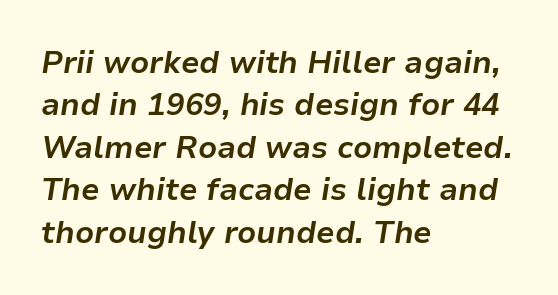
The space beneath each line is pristine and unruled. Default kerning and tracking; the words read as compact shapes. The glyphs have the mass of a bold cut. This sample uses an oblique cut, with every glyph tilted off the vertical. These lines are rendered in a variable-pitch font.
